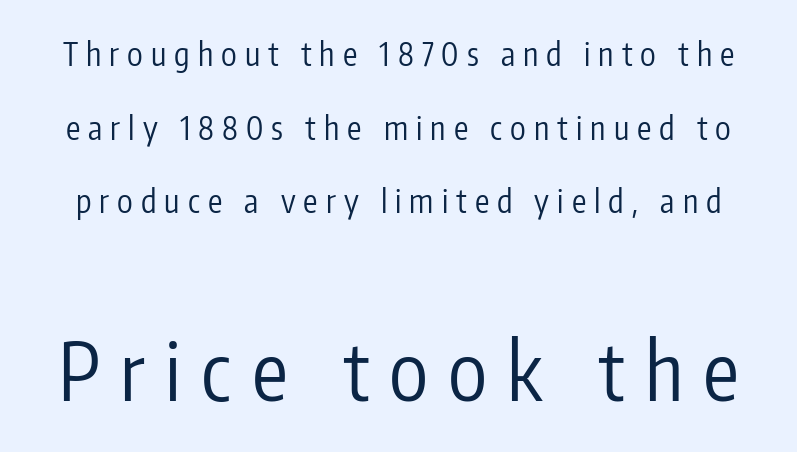
{"serif": "no", "italic": "no", "bold": "no", "weight": "regular", "width": "condensed", "stroke_contrast": "low", "x_height": "medium", "monospaced": "no", "underline": "no", "line_spacing": "loose", "line_spacing_ratio": 2.3, "letter_spacing": "wide", "letter_spacing_em": 0.25, "larger_block": "second", "size_ratio": 2.5, "glyph_px": 80}
